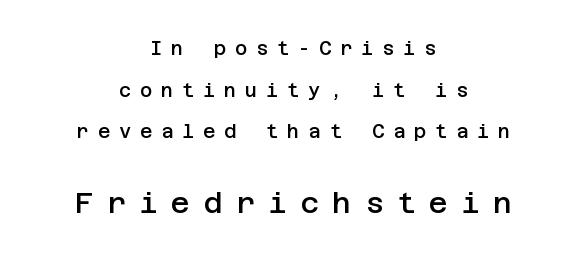
Here the glyphs are tracked loosely, breaking word shapes into spaced letters. The block sitting lower on the canvas is the one with enlarged characters. If you measured baseline to baseline, you'd find a long distance. Does the type have serifs? No, each stem ends abruptly. The paragraph shown floats in the horizontal middle. These lines were composed using upright roman letters.
